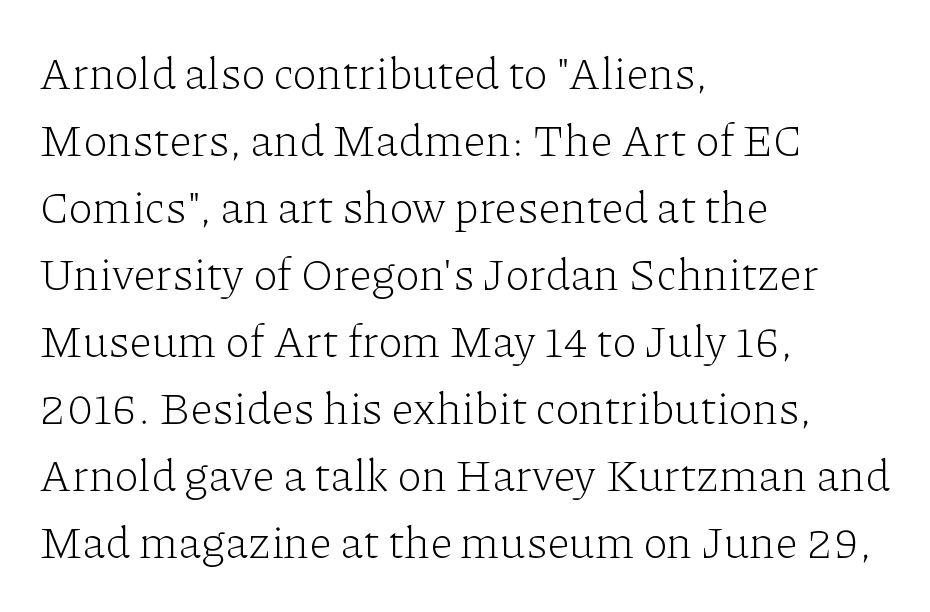
Q: Is the text bold? A: No.
Q: Is the text italic (slanted)? A: No, it is upright.
Q: Is the typeface a serif or a sans-serif typeface? A: Serif.
Q: Is the text underlined? A: No.
Q: How is the paragraph aligned? A: Left-aligned.
Q: Is the spacing between letters normal or unusually wide? A: Normal.
Q: Is the spacing between lines tight, normal or loose? A: Normal.
Q: Width (condensed, normal, or wide)? A: Normal.
Q: Stroke contrast? A: Low.
Q: x-height? A: Medium.
Q: Monospaced? A: No.
